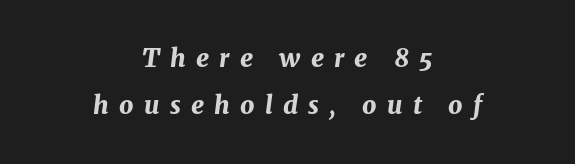
{"italic": "yes", "lean": "right", "slant_degrees": 8, "bold": "yes", "underline": "no", "align": "center", "line_spacing_ratio": 1.89, "letter_spacing": "wide", "letter_spacing_em": 0.41, "glyph_px": 25}
